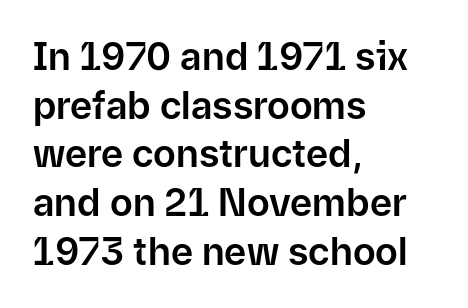
{"serif": "no", "italic": "no", "width": "normal", "stroke_contrast": "low", "x_height": "medium", "monospaced": "no", "underline": "no", "align": "left", "line_spacing": "normal", "line_spacing_ratio": 1.28, "letter_spacing": "normal", "letter_spacing_em": 0.0, "glyph_px": 38}
